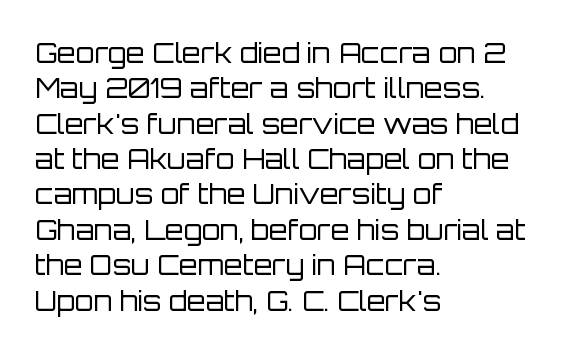
{"italic": "no", "bold": "no", "underline": "no", "align": "left", "line_spacing": "normal", "line_spacing_ratio": 1.31, "letter_spacing": "normal", "letter_spacing_em": 0.0, "glyph_px": 27}
